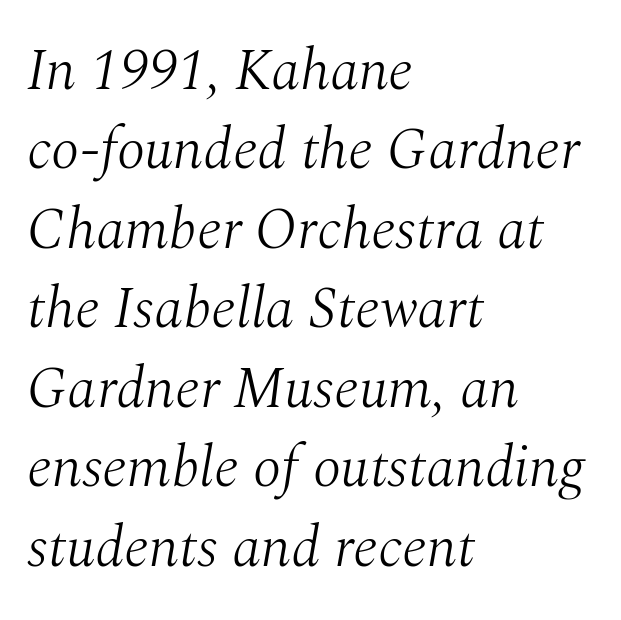
{"serif": "yes", "italic": "yes", "lean": "right", "slant_degrees": 10, "bold": "no", "weight": "light", "width": "normal", "stroke_contrast": "medium", "x_height": "medium", "monospaced": "no", "underline": "no", "align": "left", "line_spacing": "normal", "line_spacing_ratio": 1.37, "letter_spacing": "normal", "letter_spacing_em": 0.0, "glyph_px": 58}
